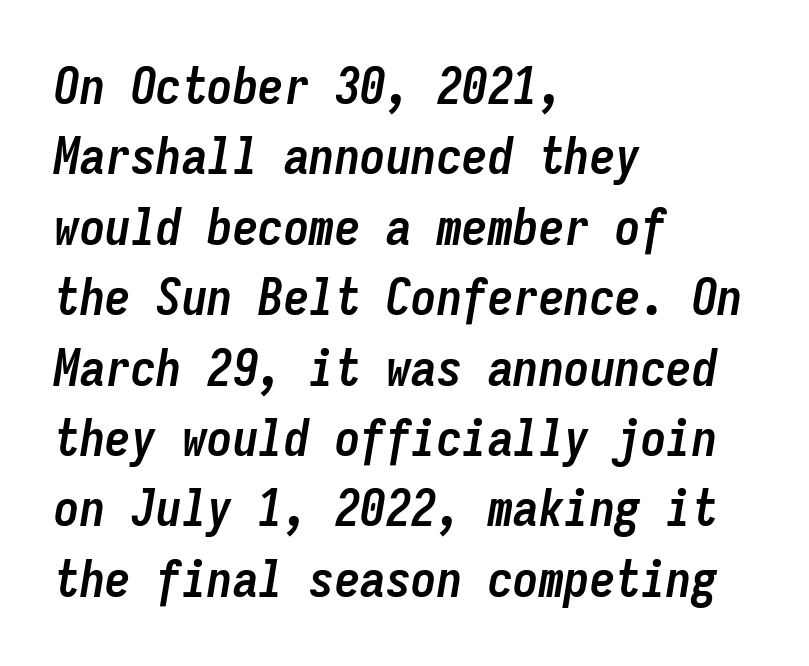
{"italic": "yes", "lean": "right", "slant_degrees": 9, "bold": "yes", "weight": "semibold", "width": "condensed", "stroke_contrast": "low", "x_height": "medium", "monospaced": "yes", "underline": "no", "align": "left", "line_spacing": "normal", "line_spacing_ratio": 1.38, "letter_spacing": "normal", "letter_spacing_em": 0.0, "glyph_px": 51}
